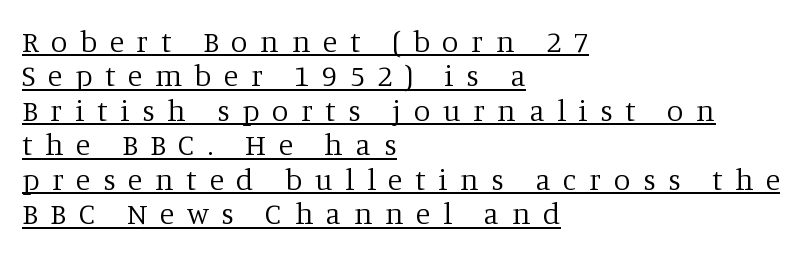
Which margin do the lines hug? The left one — the right edge is uneven. The passage shown is underscored from start to finish. Typographically, this falls in the serif category. Words appear elongated and porous because spacing is wide. Think of a printed novel: that variable character pitch is what you see here. The type sits square on the baseline with zero lean.
